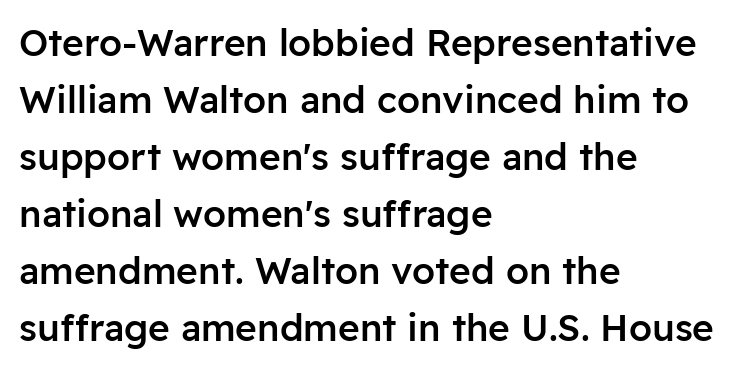
{"serif": "no", "italic": "no", "bold": "semi", "weight": "semibold", "width": "normal", "stroke_contrast": "low", "x_height": "medium", "monospaced": "no", "underline": "no", "align": "left", "line_spacing": "normal", "line_spacing_ratio": 1.54, "letter_spacing": "normal", "letter_spacing_em": 0.0, "glyph_px": 37}
